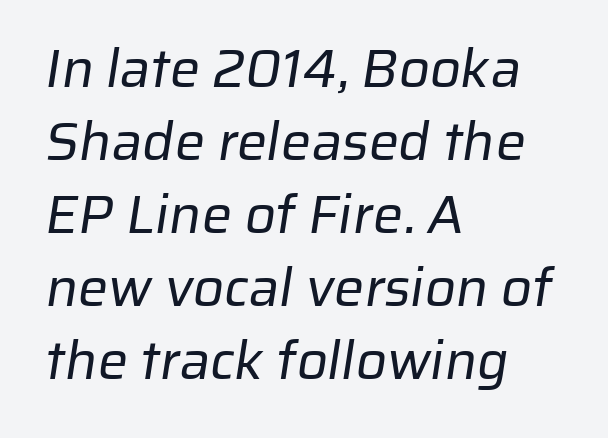
The image shows 54 px regular-weight sans-serif type; set left-aligned, normal line spacing (1.35x), normal letter spacing, not underlined; low stroke contrast and a medium x-height.
